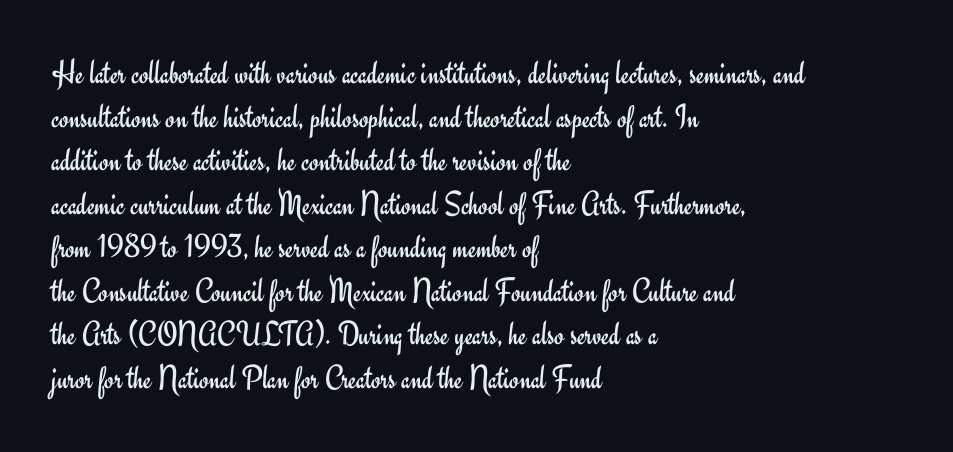
The image shows 34 px regular-weight sans-serif type; set left-aligned, normal line spacing (1.28x), normal letter spacing, not underlined; low stroke contrast and a small x-height.
